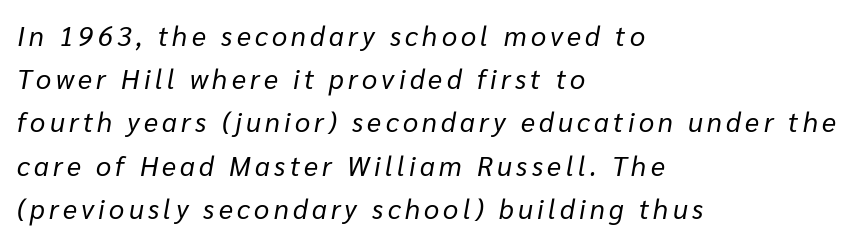
The image shows 27 px text type, italic (leaning right); set left-aligned, normal line spacing (1.6x), not underlined.
